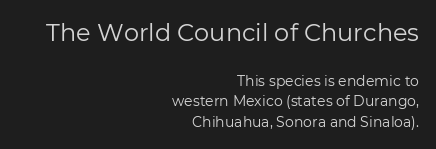
Posture: vertical. Heaviness? Minimal to ordinary, like unemphasized prose. One-word summary of the alignment: right. The leading is moderate, giving the passage an even texture.
